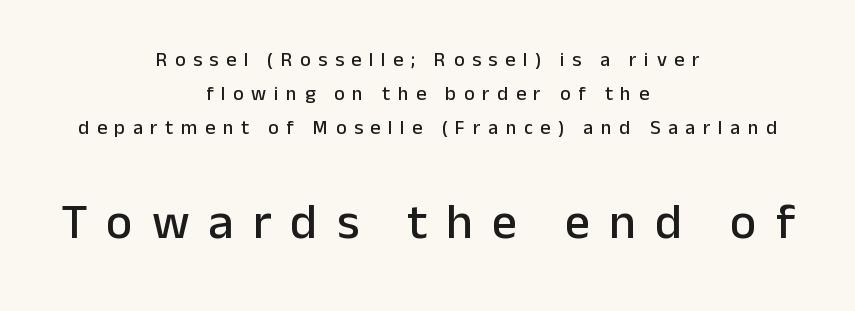
{"serif": "no", "italic": "no", "width": "normal", "stroke_contrast": "low", "x_height": "medium", "monospaced": "no", "underline": "no", "align": "center", "line_spacing": "normal", "line_spacing_ratio": 1.7, "letter_spacing": "wide", "letter_spacing_em": 0.38, "larger_block": "second", "size_ratio": 2.5, "glyph_px": 50}
